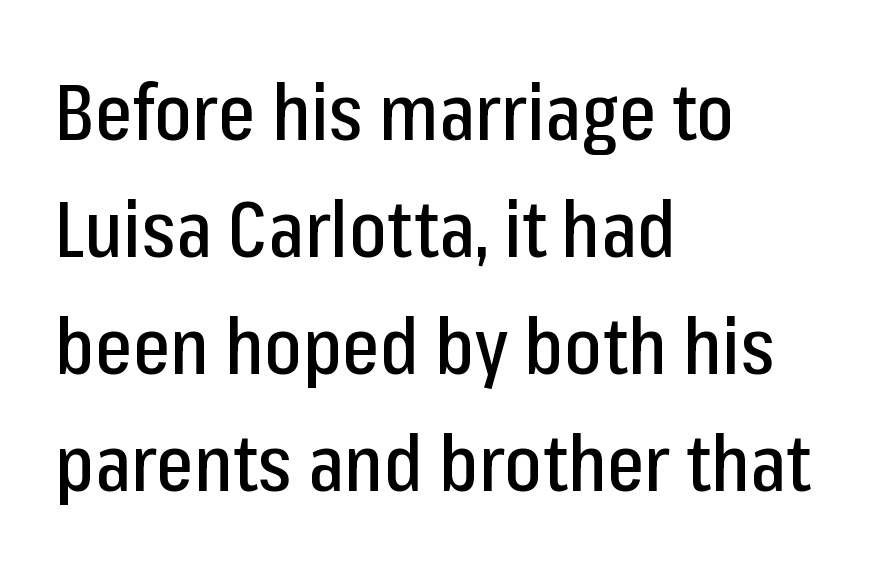
{"serif": "no", "italic": "no", "width": "condensed", "stroke_contrast": "low", "x_height": "medium", "monospaced": "no", "underline": "no", "align": "left", "line_spacing": "normal", "line_spacing_ratio": 1.48, "letter_spacing": "normal", "letter_spacing_em": 0.0, "glyph_px": 79}
